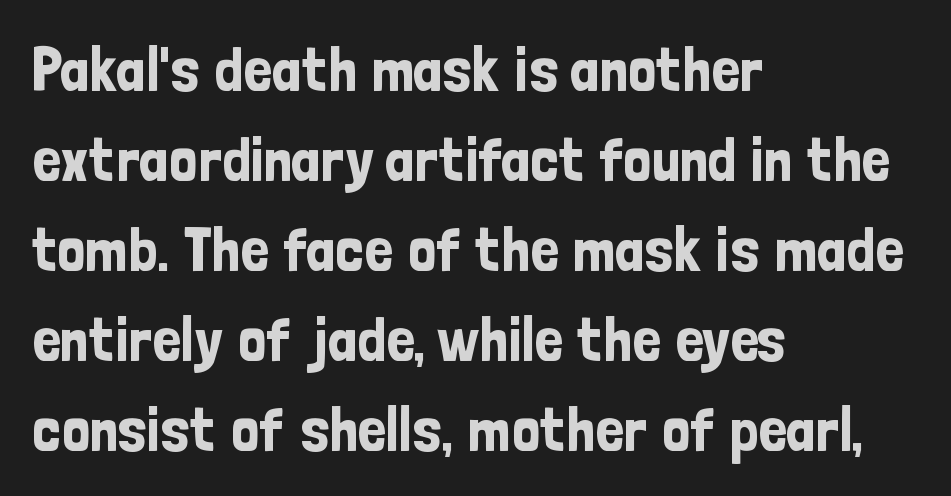
Reading down the column, the eye jumps a familiar distance to each next line. Here the designer chose a conventional face with non-uniform glyph widths. In terms of letterform style, serifs are entirely absent. Tracking value appears to be zero — textbook default spacing. If you drew a line through each stem, it would be perfectly vertical. This rendering features lettering with no underline.
